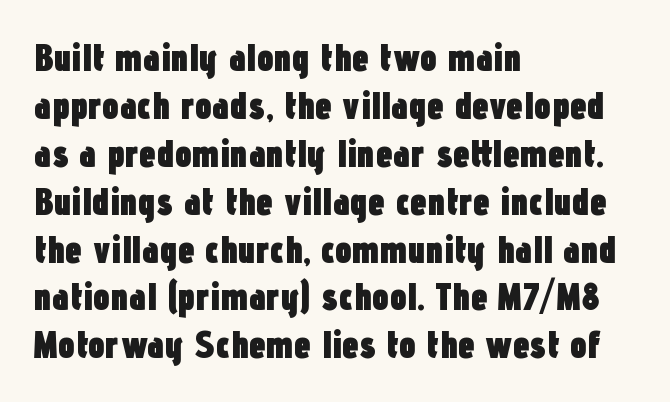
Q: Is the text bold? A: Yes.
Q: Is the text italic (slanted)? A: No, it is upright.
Q: Is the typeface a serif or a sans-serif typeface? A: Sans-serif.
Q: Is the text underlined? A: No.
Q: How is the paragraph aligned? A: Left-aligned.
Q: Is the spacing between letters normal or unusually wide? A: Normal.
Q: Is the spacing between lines tight, normal or loose? A: Normal.
Q: Width (condensed, normal, or wide)? A: Condensed.
Q: Stroke contrast? A: Low.
Q: x-height? A: Medium.
Q: Monospaced? A: No.
